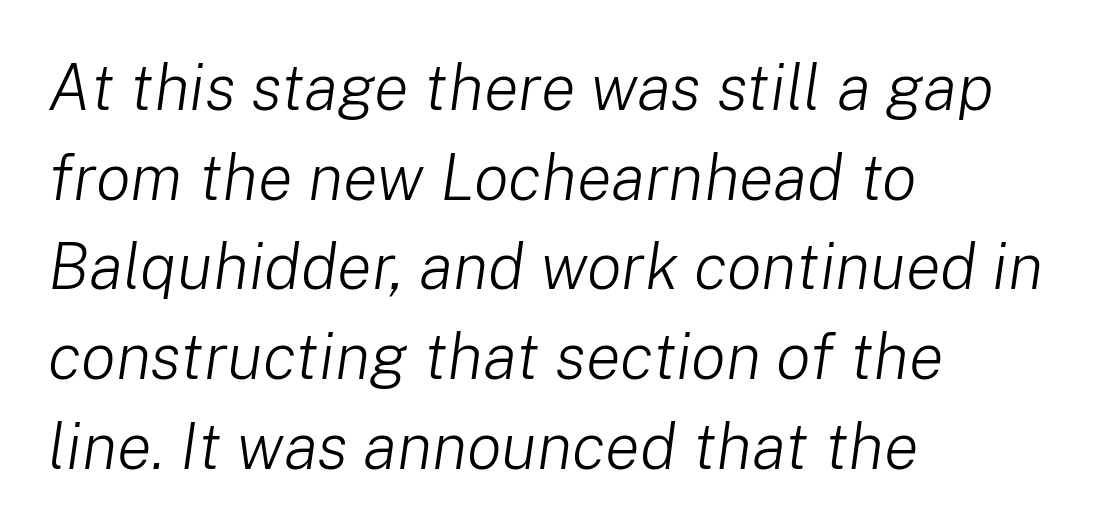
{"italic": "yes", "lean": "right", "slant_degrees": 8, "bold": "no", "weight": "light", "width": "normal", "stroke_contrast": "low", "x_height": "medium", "monospaced": "no", "underline": "no", "align": "left", "line_spacing": "normal", "line_spacing_ratio": 1.38, "letter_spacing": "normal", "letter_spacing_em": 0.0, "glyph_px": 65}
